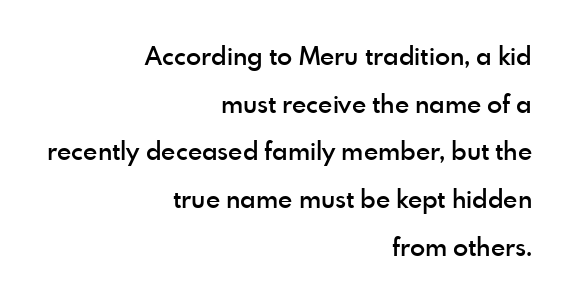
The image shows 25 px text type, upright; set right-aligned, loose line spacing (1.91x), normal letter spacing, not underlined.
